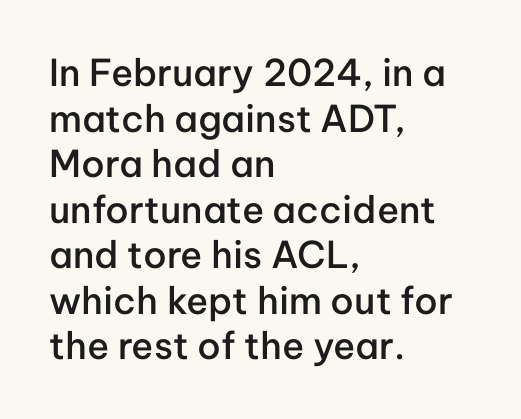
The image shows 37 px semibold sans-serif type, upright; set left-aligned, line spacing 1.23x, normal letter spacing, not underlined; low stroke contrast and a medium x-height.
